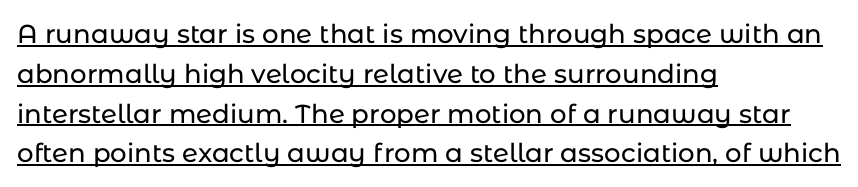
{"italic": "no", "underline": "yes", "align": "left", "line_spacing": "normal", "line_spacing_ratio": 1.53, "letter_spacing": "normal", "letter_spacing_em": 0.0, "glyph_px": 26}
